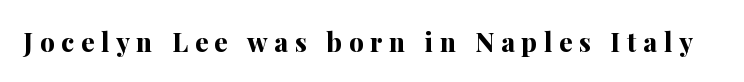
{"italic": "no", "bold": "yes", "underline": "no", "letter_spacing": "wide", "letter_spacing_em": 0.26, "glyph_px": 26}
